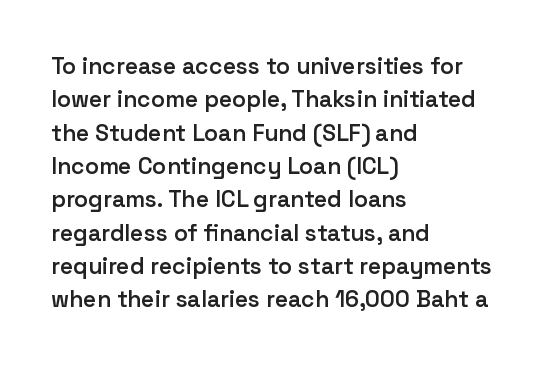
The line-height multiplier appears to be the usual default. The type is set solid horizontally, with unmodified tracking. This rendering uses left alignment, leaving the right contour irregular. Posture: vertical. Underlining? Definitely not there. The sample has been set in demibold, a notch under bold.
